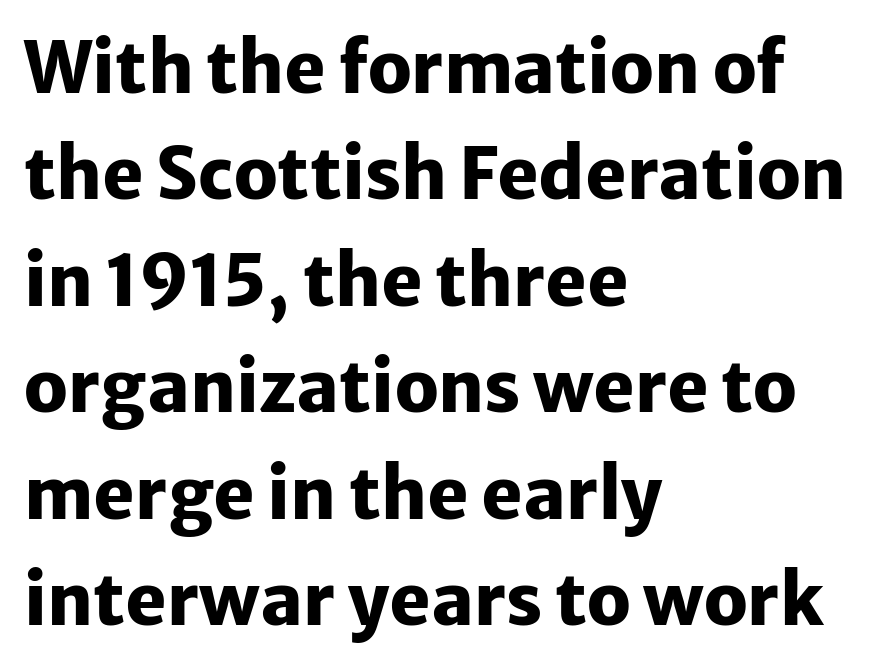
Q: Is the text bold? A: Yes.
Q: Is the text italic (slanted)? A: No, it is upright.
Q: Is the typeface a serif or a sans-serif typeface? A: Sans-serif.
Q: Is the text underlined? A: No.
Q: How is the paragraph aligned? A: Left-aligned.
Q: Is the spacing between letters normal or unusually wide? A: Normal.
Q: Is the spacing between lines tight, normal or loose? A: Normal.
Q: Width (condensed, normal, or wide)? A: Normal.
Q: Stroke contrast? A: Low.
Q: x-height? A: Medium.
Q: Monospaced? A: No.
